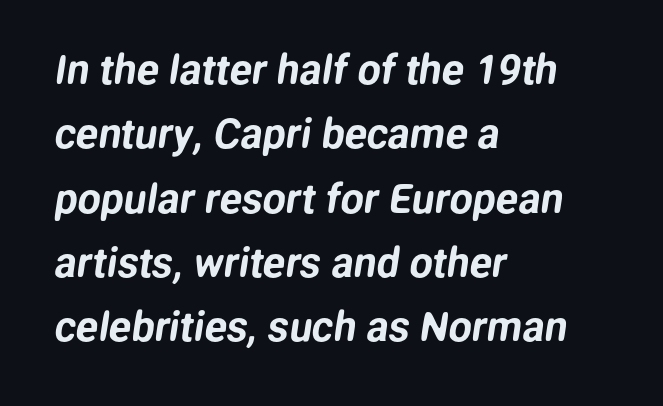
The image shows 41 px sans-serif type; set left-aligned, normal line spacing (1.57x), normal letter spacing, not underlined; low stroke contrast and a medium x-height.
